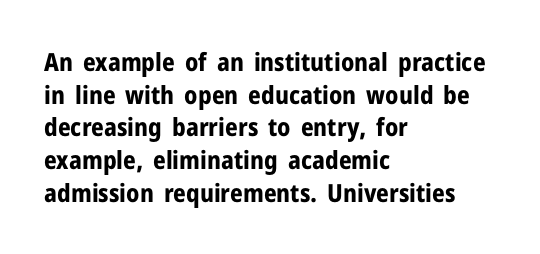
Q: Is the text bold? A: Yes.
Q: Is the text italic (slanted)? A: No, it is upright.
Q: Is the text underlined? A: No.
Q: How is the paragraph aligned? A: Left-aligned.
Q: Is the spacing between letters normal or unusually wide? A: Normal.
Q: Is the spacing between lines tight, normal or loose? A: Normal.
